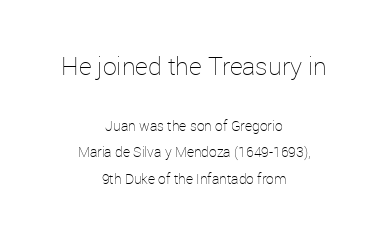
The image shows 25 px text type, upright; set centered, loose line spacing (1.91x), normal letter spacing, not underlined; the first (top) block is 1.79x larger.
